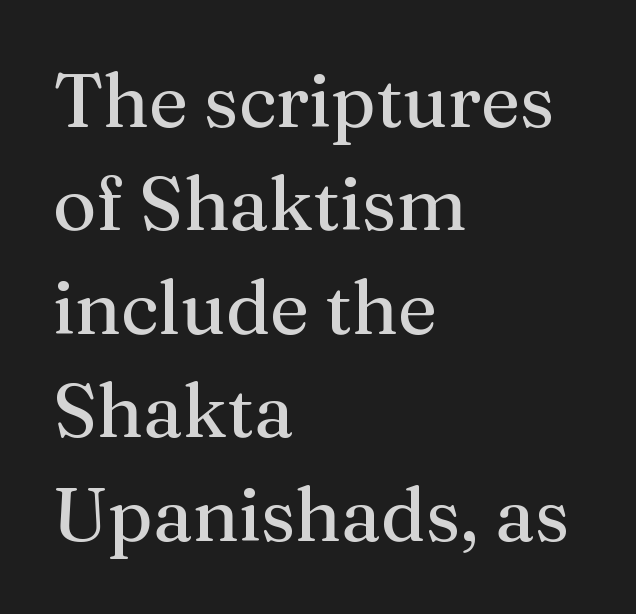
No word sits above an underline. Words appear dense and cohesive because spacing is normal. Line spacing here is normal. Think of a printed novel: that variable character pitch is what you see here. Do the letters lean? They stand straight. No extra ink here — the face is not bold.
